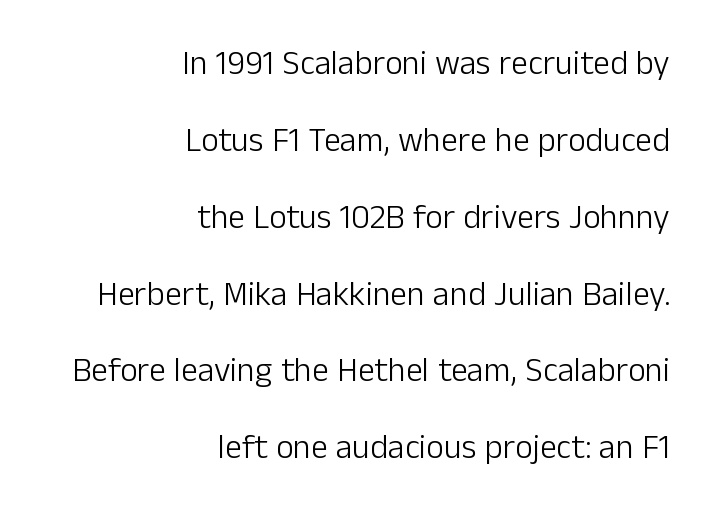
Q: Is the text bold? A: No.
Q: Is the text italic (slanted)? A: No, it is upright.
Q: Is the typeface a serif or a sans-serif typeface? A: Sans-serif.
Q: Is the text underlined? A: No.
Q: How is the paragraph aligned? A: Right-aligned.
Q: Is the spacing between letters normal or unusually wide? A: Normal.
Q: Is the spacing between lines tight, normal or loose? A: Loose.
Q: Width (condensed, normal, or wide)? A: Normal.
Q: Stroke contrast? A: Low.
Q: x-height? A: Medium.
Q: Monospaced? A: No.
